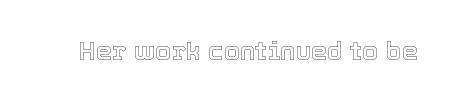
{"italic": "no", "underline": "no", "letter_spacing": "normal", "letter_spacing_em": 0.0, "glyph_px": 26}
